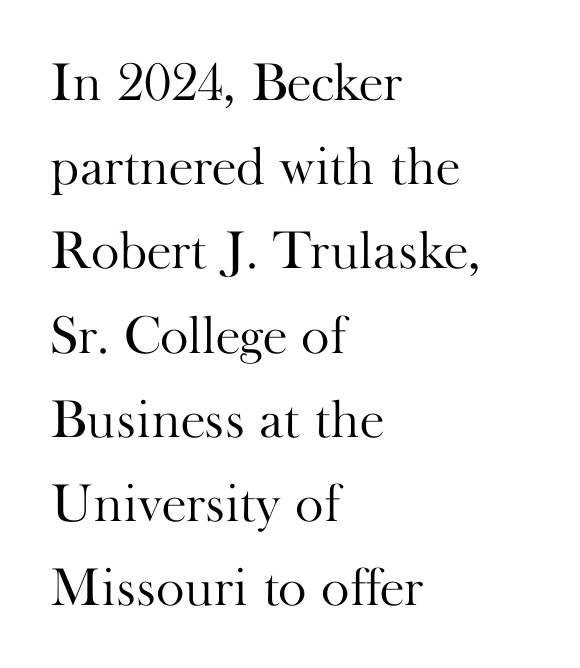
Q: Is the text bold? A: No.
Q: Is the text italic (slanted)? A: No, it is upright.
Q: Is the typeface a serif or a sans-serif typeface? A: Serif.
Q: Is the text underlined? A: No.
Q: How is the paragraph aligned? A: Left-aligned.
Q: Is the spacing between letters normal or unusually wide? A: Normal.
Q: Is the spacing between lines tight, normal or loose? A: Normal.
Q: Width (condensed, normal, or wide)? A: Normal.
Q: Stroke contrast? A: High.
Q: x-height? A: Small.
Q: Monospaced? A: No.
